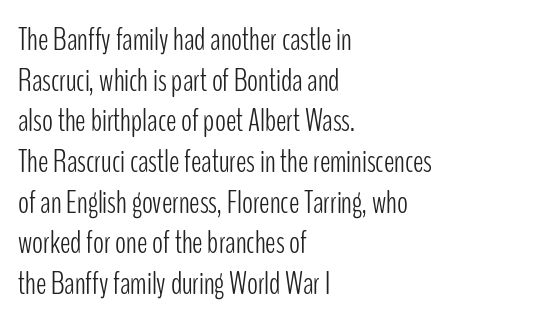
The image shows 32 px light, condensed sans-serif type, upright; set left-aligned, normal line spacing (1.27x), normal letter spacing, not underlined; low stroke contrast and a medium x-height.
